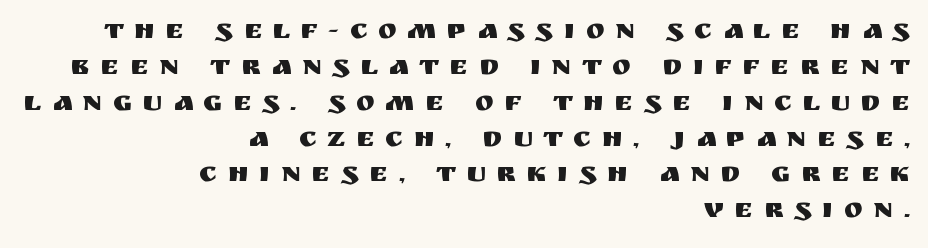
{"serif": "no", "italic": "no", "width": "normal", "stroke_contrast": "medium", "x_height": "large", "monospaced": "no", "underline": "no", "align": "right", "line_spacing": "normal", "line_spacing_ratio": 1.28, "letter_spacing": "wide", "letter_spacing_em": 0.38, "glyph_px": 28}
